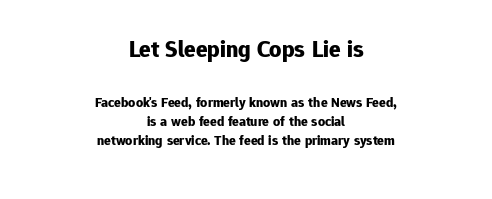
These lines sit exactly where default settings would place them. Underlining? Definitely not there. Strong, thick strokes mark this as bold type. The rendering positions every line midway between the sides. Standard letterfit; no display-style spreading of the glyphs.
